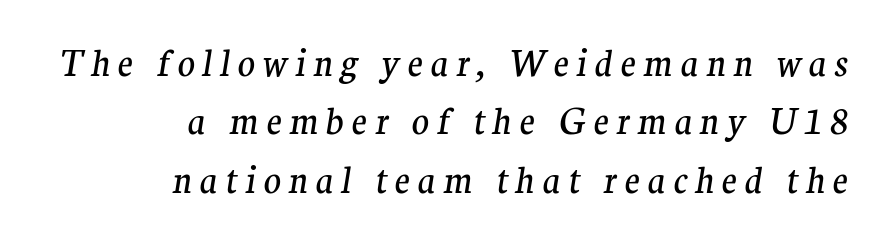
Quick note: interline space is typical. Here the designer chose a conventional face with non-uniform glyph widths. Typeset ragged left — the right edge is the straight one. This reads as an unemphasized weight, regular at the heaviest.
